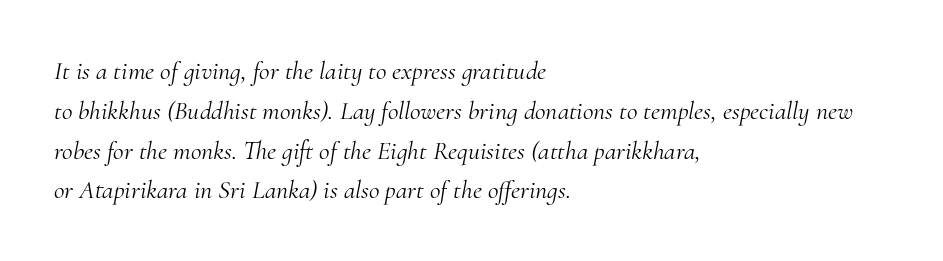
Q: Is the text bold? A: No.
Q: Is the text italic (slanted)? A: Yes, it leans right by about 10 degrees.
Q: Is the text underlined? A: No.
Q: How is the paragraph aligned? A: Left-aligned.
Q: Is the spacing between letters normal or unusually wide? A: Normal.
Q: Is the spacing between lines tight, normal or loose? A: Normal.
